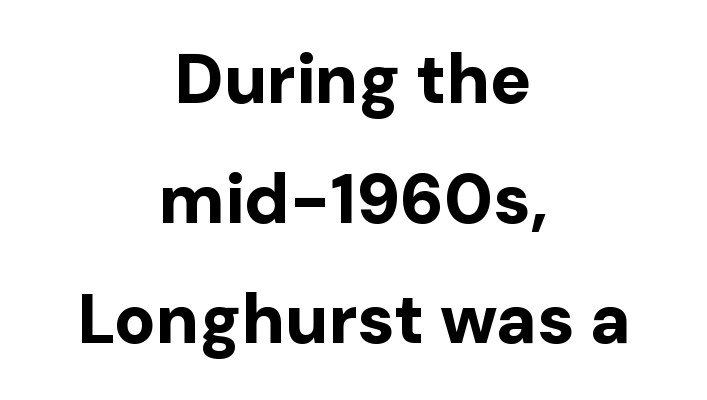
{"serif": "no", "italic": "no", "bold": "yes", "weight": "bold", "width": "normal", "stroke_contrast": "low", "x_height": "medium", "monospaced": "no", "underline": "no", "align": "center", "line_spacing_ratio": 1.74, "letter_spacing": "normal", "letter_spacing_em": 0.0, "glyph_px": 69}
